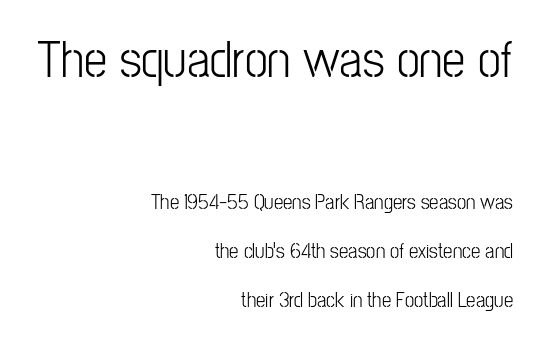
Every stem runs plumb, perpendicular to the baseline. Teacher's note: observe the even right margin — that is flush-right alignment. Spacing between characters is what you'd get straight out of the box. This rendering features lettering with no underline. The initial chunk of copy outweighs the following chunk in type size. Varying glyph widths throughout — classic text-font behaviour.
